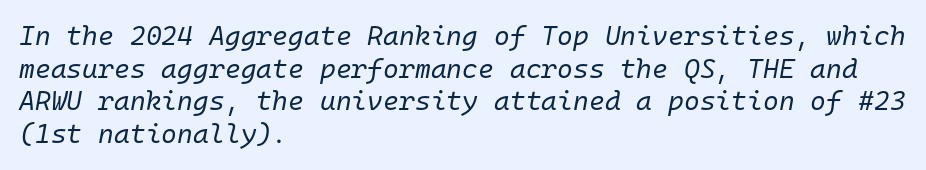
{"italic": "yes", "lean": "right", "slant_degrees": 10, "bold": "no", "underline": "no", "align": "left", "line_spacing_ratio": 1.21, "letter_spacing": "normal", "letter_spacing_em": 0.0, "glyph_px": 27}
